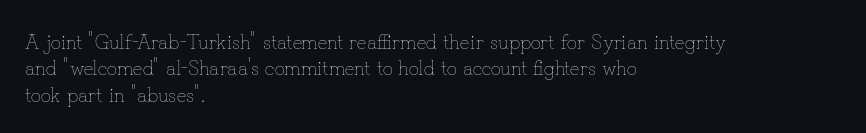
Characters remain perfectly vertical along every line. Rows of type keep a routine distance in the vertical direction. The face looks like a standard text weight, possibly lighter. Letter spacing: default. Each row of text sits above clean, open space.
